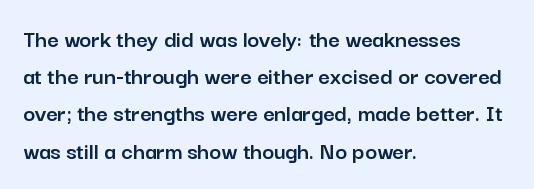
{"italic": "no", "underline": "no", "align": "left", "line_spacing": "normal", "line_spacing_ratio": 1.49, "letter_spacing": "normal", "letter_spacing_em": 0.0, "glyph_px": 25}
